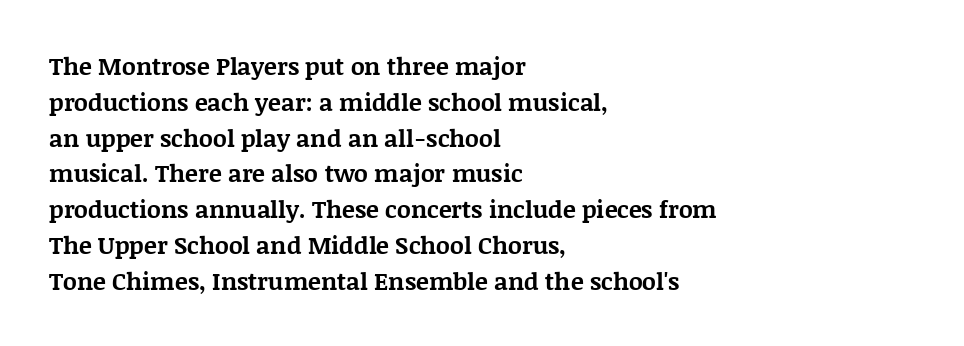
{"italic": "no", "bold": "yes", "underline": "no", "align": "left", "line_spacing": "normal", "line_spacing_ratio": 1.49, "letter_spacing": "normal", "letter_spacing_em": 0.0, "glyph_px": 24}
